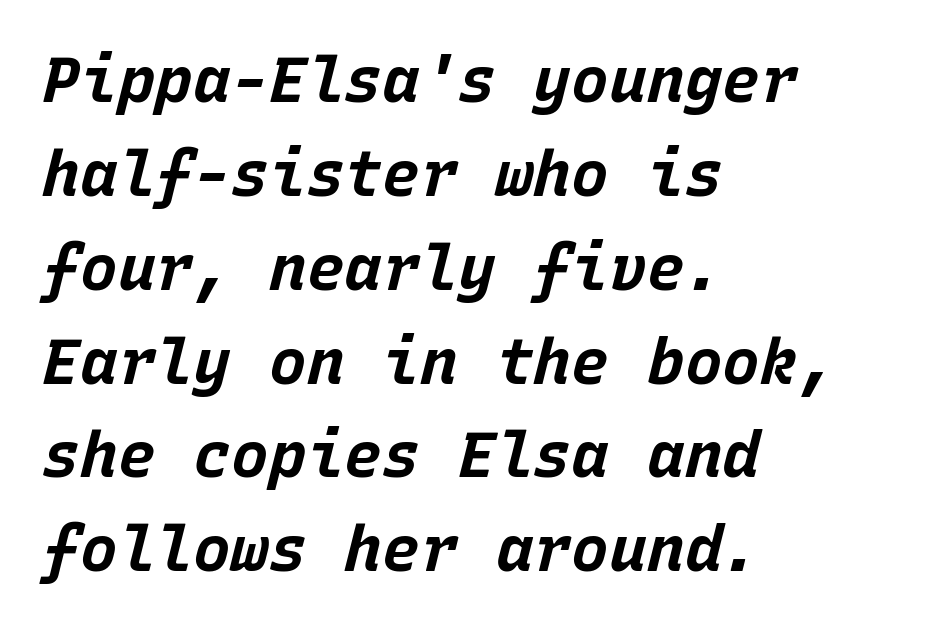
Emphasis-style slanted type is in use. Caption: standard tracking, unaltered. Rows of type keep a routine distance in the vertical direction. Thick stems and heavy bowls — unmistakably bold.
